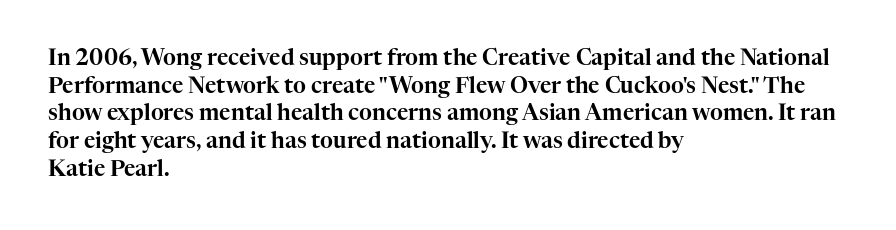
The image shows 22 px text type, upright; set left-aligned, normal line spacing (1.26x), normal letter spacing, not underlined.
